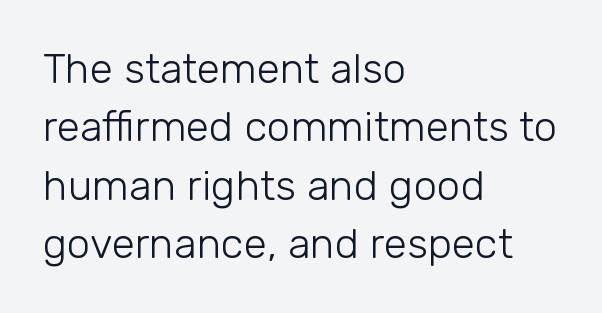
{"serif": "no", "italic": "no", "bold": "no", "weight": "light", "width": "normal", "stroke_contrast": "low", "x_height": "medium", "monospaced": "no", "underline": "no", "align": "left", "line_spacing": "normal", "line_spacing_ratio": 1.39, "letter_spacing": "normal", "letter_spacing_em": 0.0, "glyph_px": 42}
